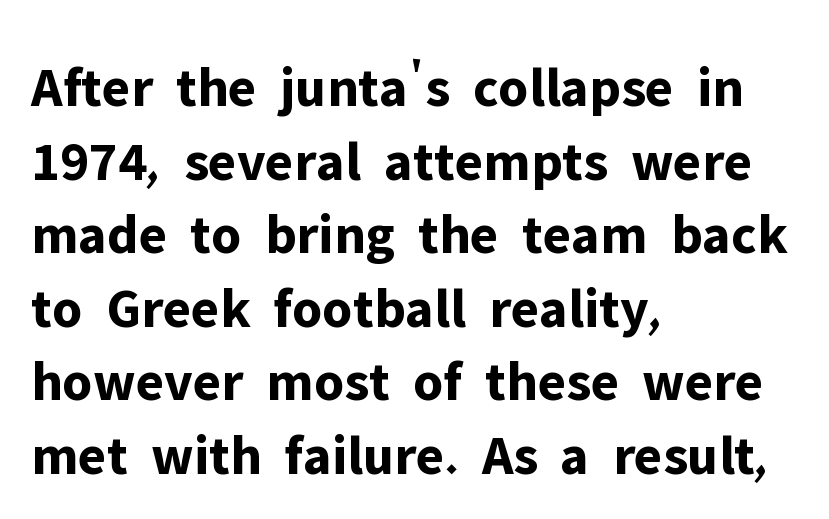
Letter spacing: default. The characters look thick and weighty, a clear bold. Looks like regular typesetting: each glyph gets only the width it needs. Nobody drew a line under any word here.
